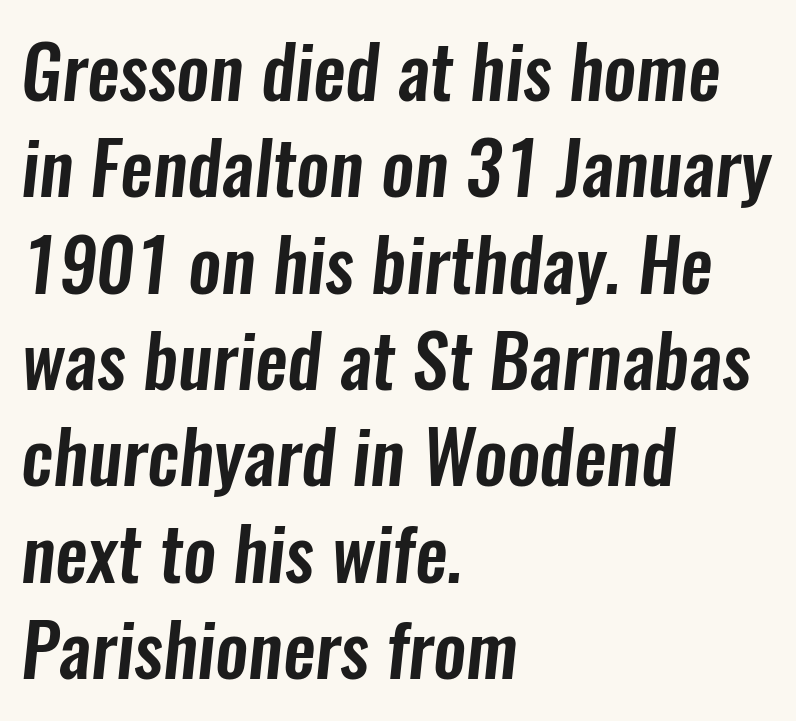
Q: Is the typeface a serif or a sans-serif typeface? A: Sans-serif.
Q: Is the text underlined? A: No.
Q: How is the paragraph aligned? A: Left-aligned.
Q: Is the spacing between letters normal or unusually wide? A: Normal.
Q: Is the spacing between lines tight, normal or loose? A: Normal.
Q: Width (condensed, normal, or wide)? A: Condensed.
Q: Stroke contrast? A: Low.
Q: x-height? A: Medium.
Q: Monospaced? A: No.
